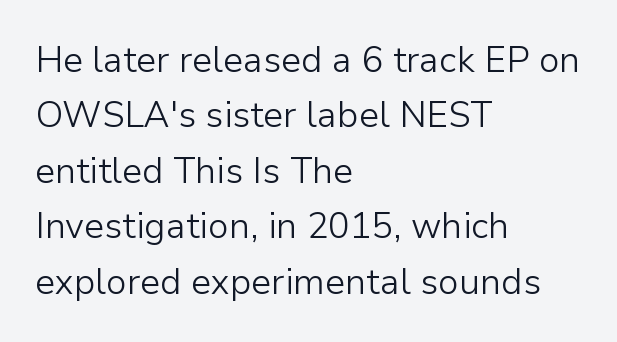
The glyphs are unaccompanied by any horizontal stroke below them. The letters stand straight up with perfectly vertical stems. Short note: letters normally spaced. Alignment: flush left. You could not count columns in this text — the font is proportionally spaced. Typographically, this falls in the sans-serif category.
